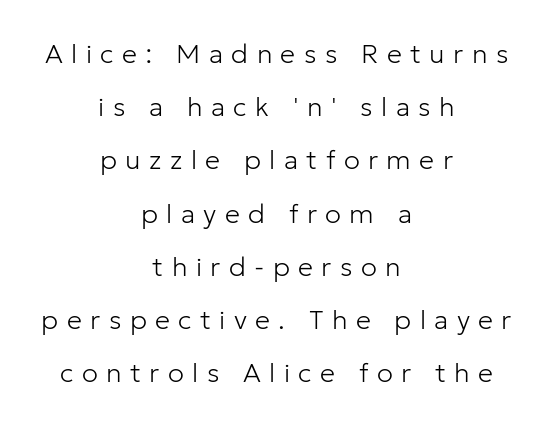
Q: Is the text bold? A: No.
Q: Is the text italic (slanted)? A: No, it is upright.
Q: Is the text underlined? A: No.
Q: How is the paragraph aligned? A: Centered.
Q: Is the spacing between letters normal or unusually wide? A: Unusually wide.
Q: Is the spacing between lines tight, normal or loose? A: Loose.
